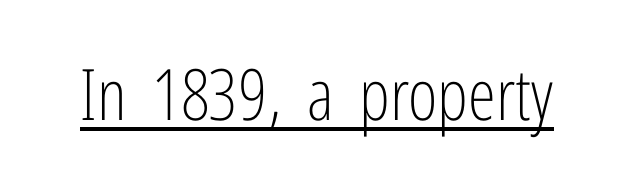
Q: Is the text bold? A: No.
Q: Is the text italic (slanted)? A: No, it is upright.
Q: Is the typeface a serif or a sans-serif typeface? A: Sans-serif.
Q: Is the text underlined? A: Yes.
Q: Is the spacing between letters normal or unusually wide? A: Normal.
Q: Width (condensed, normal, or wide)? A: Condensed.
Q: Stroke contrast? A: Low.
Q: x-height? A: Medium.
Q: Monospaced? A: No.
